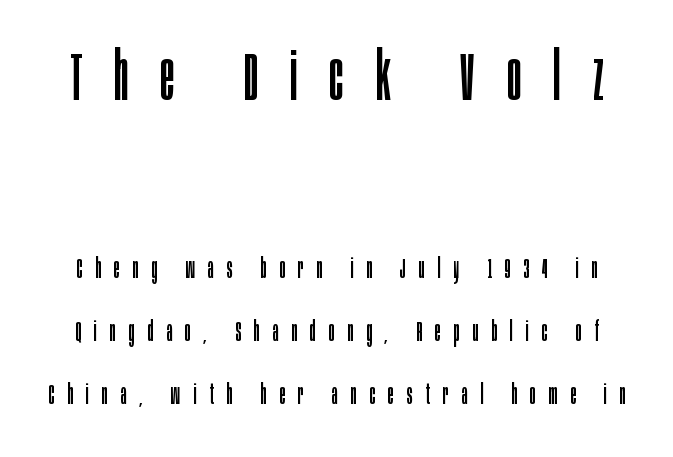
{"serif": "no", "italic": "no", "bold": "no", "weight": "regular", "width": "condensed", "stroke_contrast": "low", "x_height": "large", "monospaced": "no", "underline": "no", "line_spacing": "loose", "line_spacing_ratio": 2.33, "letter_spacing": "wide", "letter_spacing_em": 0.48, "larger_block": "first", "size_ratio": 2.48, "glyph_px": 67}
